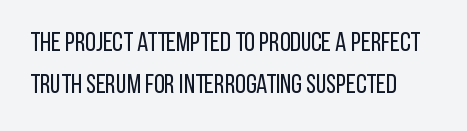
The image shows 27 px text type, upright; set normal line spacing (1.57x), normal letter spacing, not underlined.
